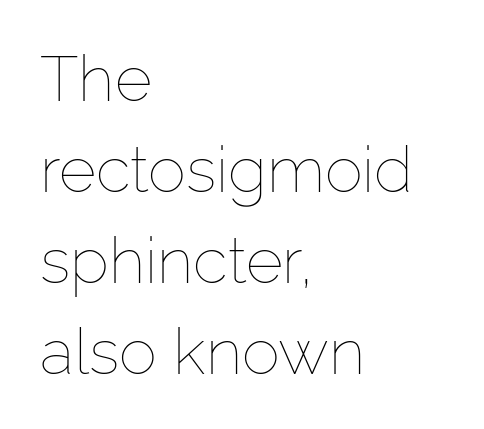
The image shows 64 px thin type, upright; set left-aligned, normal line spacing (1.42x), normal letter spacing, not underlined; low stroke contrast and a medium x-height.
